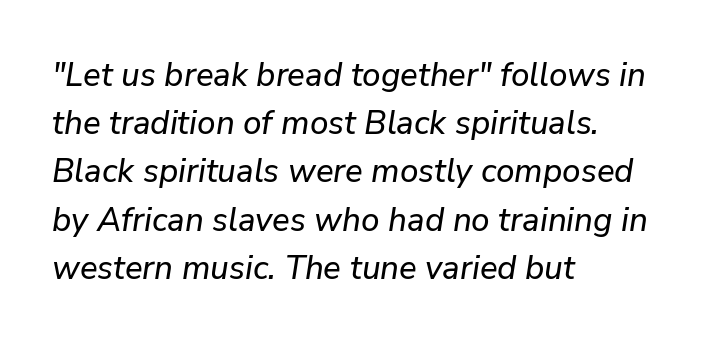
Quick note: italic. Normally led — the rows are evenly, conventionally spaced. A typesetter would call this proportional, since set widths differ per character. Letter spacing: default. Any mark beneath the type? The region is blank. Compared with a centered layout, this one pins lines to the left instead.
